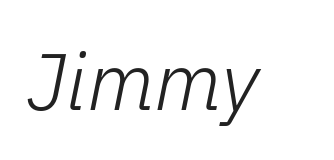
The image shows 80 px light type, italic (leaning right); set normal letter spacing, not underlined; low stroke contrast and a medium x-height.
